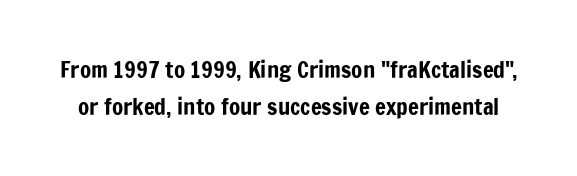
The image shows 23 px text type, upright; set normal line spacing (1.61x), normal letter spacing, not underlined.
